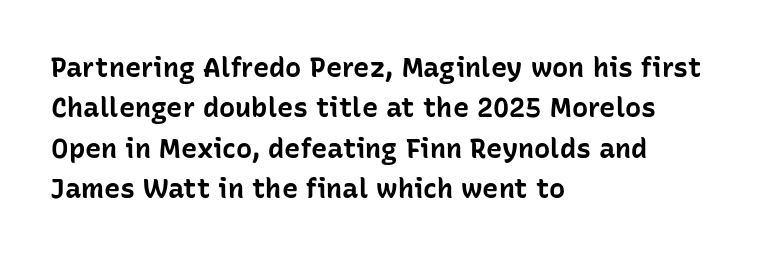
{"italic": "no", "bold": "yes", "underline": "no", "align": "left", "line_spacing": "normal", "line_spacing_ratio": 1.5, "letter_spacing": "normal", "letter_spacing_em": 0.0, "glyph_px": 27}
